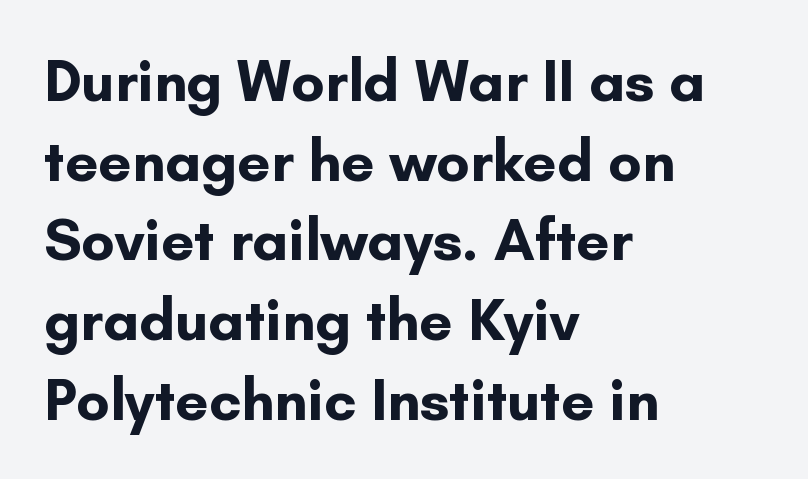
A typesetter would label this face a sans. Rows of type keep a routine distance in the vertical direction. The face used here has the dense, thick strokes of a bold. Each line starts at the same left margin while the right side varies.
